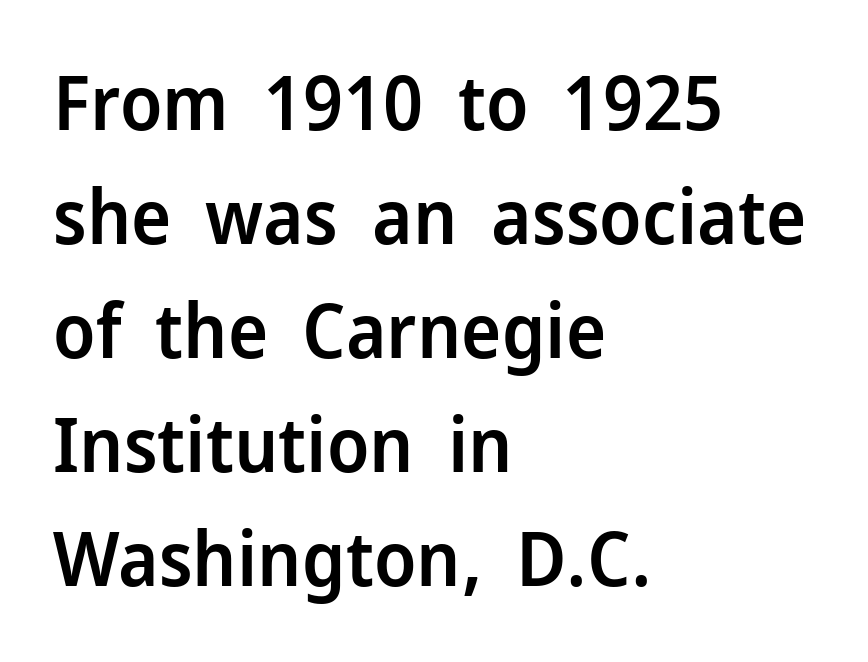
This block has exactly the height ordinary leading produces. Characters remain perfectly vertical along every line. Nope, no serifs anywhere on these letters. You could not count columns in this text — the font is proportionally spaced.
